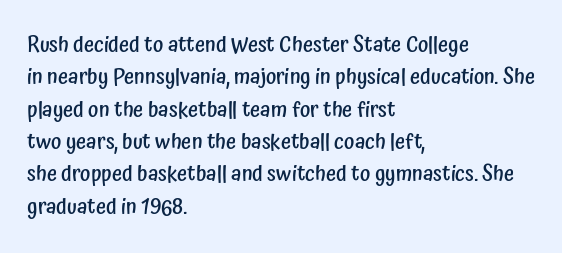
The image shows 22 px text type, upright; set left-aligned, normal line spacing (1.47x), normal letter spacing, not underlined.
